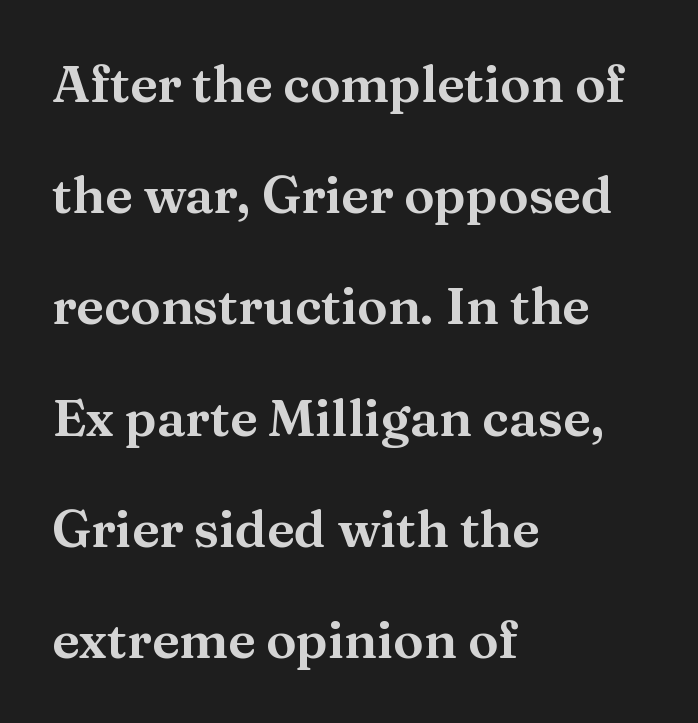
{"serif": "yes", "italic": "no", "width": "normal", "stroke_contrast": "medium", "x_height": "medium", "monospaced": "no", "underline": "no", "align": "left", "line_spacing": "loose", "line_spacing_ratio": 2.18, "letter_spacing": "normal", "letter_spacing_em": 0.0, "glyph_px": 51}
